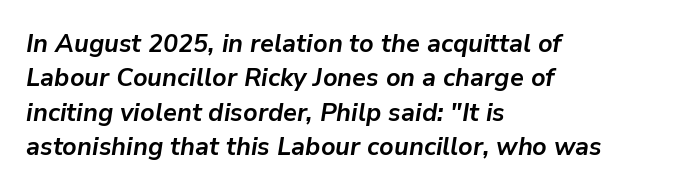
{"italic": "yes", "lean": "right", "slant_degrees": 9, "bold": "yes", "underline": "no", "align": "left", "line_spacing": "normal", "line_spacing_ratio": 1.38, "letter_spacing": "normal", "letter_spacing_em": 0.0, "glyph_px": 25}
